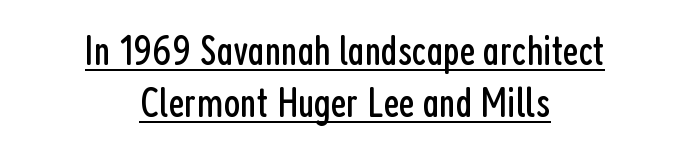
{"serif": "no", "italic": "no", "bold": "no", "weight": "regular", "width": "condensed", "stroke_contrast": "low", "x_height": "medium", "monospaced": "no", "underline": "yes", "align": "center", "line_spacing_ratio": 1.21, "letter_spacing": "normal", "letter_spacing_em": 0.0, "glyph_px": 43}
